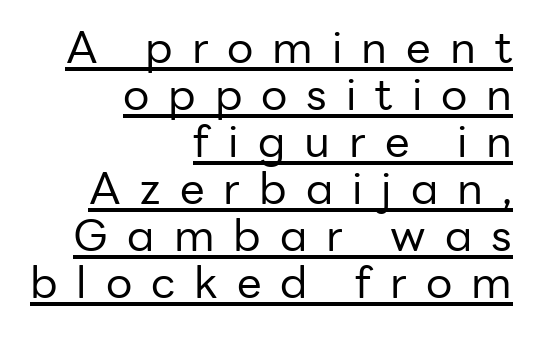
{"serif": "no", "italic": "no", "bold": "no", "weight": "regular", "width": "normal", "stroke_contrast": "low", "x_height": "medium", "monospaced": "no", "underline": "yes", "align": "right", "line_spacing": "tight", "line_spacing_ratio": 1.07, "letter_spacing": "wide", "letter_spacing_em": 0.43, "glyph_px": 44}
